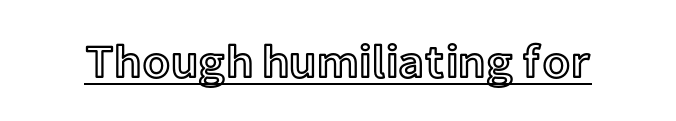
Q: Is the text italic (slanted)? A: No, it is upright.
Q: Is the text underlined? A: Yes.
Q: Is the spacing between letters normal or unusually wide? A: Normal.
Q: Width (condensed, normal, or wide)? A: Normal.
Q: x-height? A: Medium.
Q: Monospaced? A: No.
